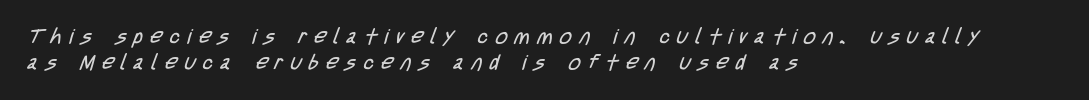
The image shows 21 px text type; set left-aligned, line spacing 1.22x, unusually wide letter spacing (+0.35 em), not underlined.
